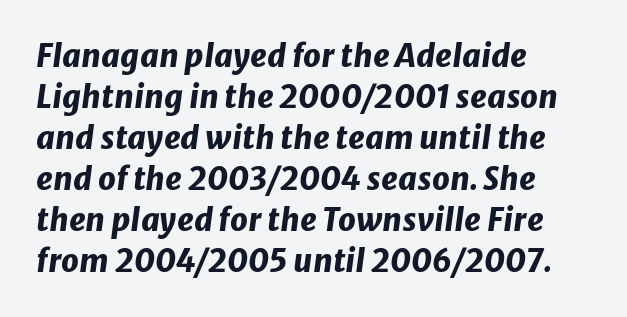
The image shows 31 px heavy type, italic (leaning right); set left-aligned, normal line spacing (1.32x), normal letter spacing, not underlined; low stroke contrast and a medium x-height.
